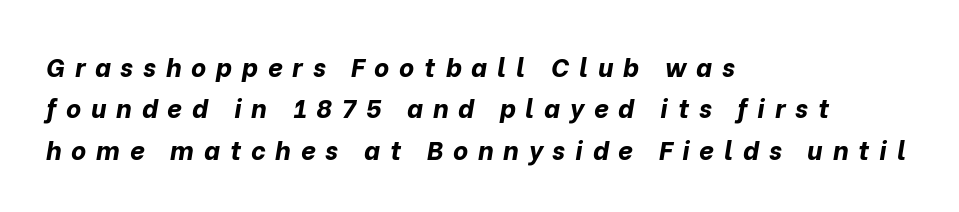
Beneath every word, the page is bare. An italicized treatment has been applied to the whole sample. I'd describe the lettering as bold — thick and assertive. Compared with typical body copy, the letter spacing here is much looser. The lines are quadded left. Leading: standard.
